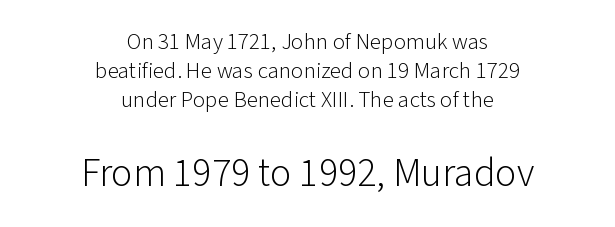
Q: Is the text bold? A: No.
Q: Is the text italic (slanted)? A: No, it is upright.
Q: Is the typeface a serif or a sans-serif typeface? A: Sans-serif.
Q: Is the text underlined? A: No.
Q: How is the paragraph aligned? A: Centered.
Q: Is the spacing between letters normal or unusually wide? A: Normal.
Q: Is the spacing between lines tight, normal or loose? A: Normal.
Q: Which block of text is set in a larger size, the first (top) or the second (bottom)? A: The second (bottom) one.
Q: Width (condensed, normal, or wide)? A: Normal.
Q: Stroke contrast? A: Low.
Q: x-height? A: Medium.
Q: Monospaced? A: No.
